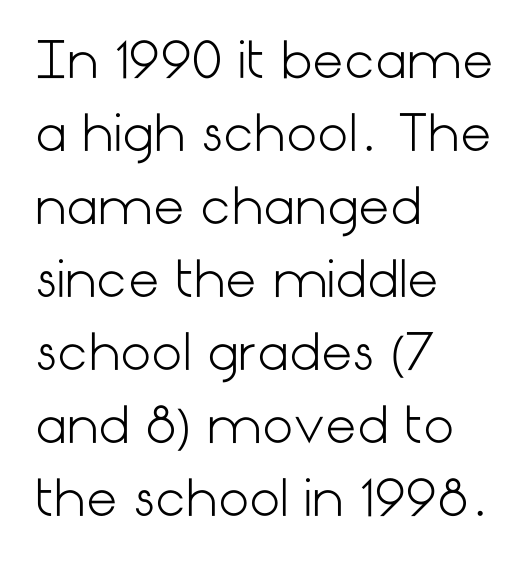
Q: Is the text bold? A: No.
Q: Is the text italic (slanted)? A: No, it is upright.
Q: Is the typeface a serif or a sans-serif typeface? A: Sans-serif.
Q: Is the text underlined? A: No.
Q: How is the paragraph aligned? A: Left-aligned.
Q: Is the spacing between letters normal or unusually wide? A: Normal.
Q: Is the spacing between lines tight, normal or loose? A: Normal.
Q: Width (condensed, normal, or wide)? A: Normal.
Q: Stroke contrast? A: Low.
Q: x-height? A: Medium.
